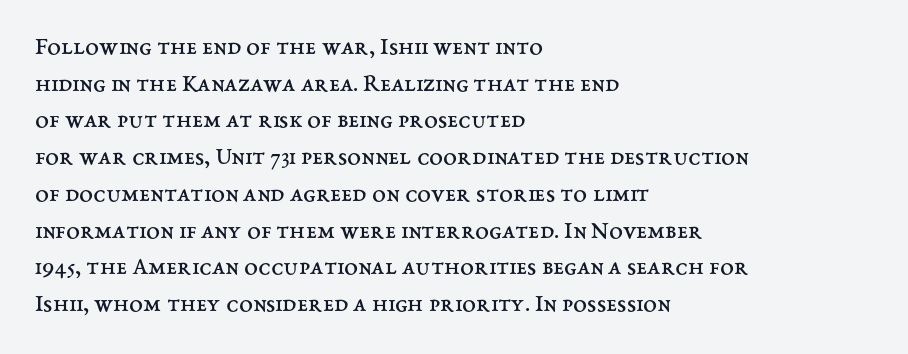
The image shows 25 px text type, upright; set left-aligned, normal line spacing (1.47x), normal letter spacing, not underlined.
